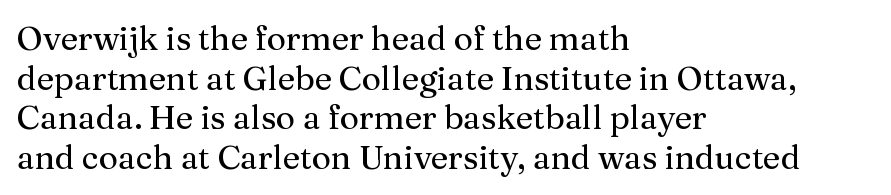
Q: Is the text italic (slanted)? A: No, it is upright.
Q: Is the typeface a serif or a sans-serif typeface? A: Serif.
Q: Is the text underlined? A: No.
Q: How is the paragraph aligned? A: Left-aligned.
Q: Is the spacing between letters normal or unusually wide? A: Normal.
Q: Width (condensed, normal, or wide)? A: Normal.
Q: Stroke contrast? A: Medium.
Q: x-height? A: Medium.
Q: Monospaced? A: No.
